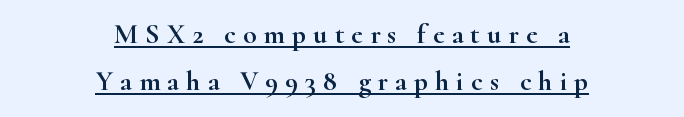
Q: Is the text italic (slanted)? A: No, it is upright.
Q: Is the typeface a serif or a sans-serif typeface? A: Serif.
Q: Is the text underlined? A: Yes.
Q: How is the paragraph aligned? A: Centered.
Q: Is the spacing between letters normal or unusually wide? A: Unusually wide.
Q: Is the spacing between lines tight, normal or loose? A: Normal.
Q: Width (condensed, normal, or wide)? A: Wide.
Q: Stroke contrast? A: High.
Q: x-height? A: Small.
Q: Monospaced? A: No.
